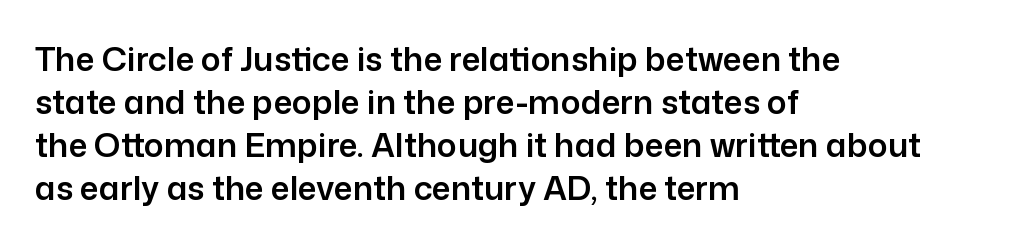
Think of a printed novel: that variable character pitch is what you see here. How would I describe the line gaps? Plain and ordinary. A typesetter would mark this as roman, not italic. Nope, no serifs anywhere on these letters.
